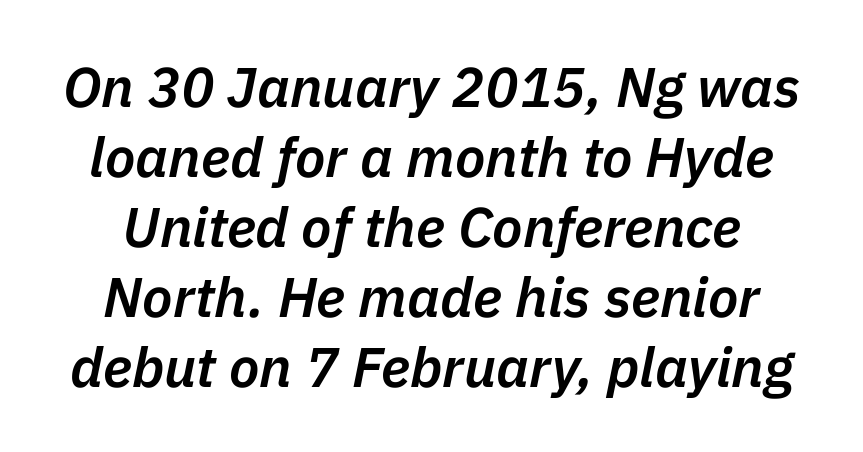
There is no visible air inserted between adjacent glyphs. A bit beefed up — I'd call it semibold rather than bold. Interline gaps are of average width in this sample. The whole block is typeset with a tilt. Plain, unruled lines of type.
